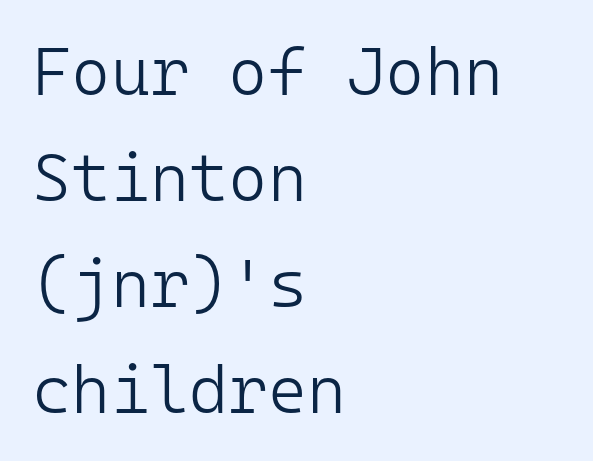
The setting favours the left margin, as ordinary paragraphs usually do. The rendering uses typewriter-style spacing with identical character cells. Honestly, there is no underline to notice here at all. These lines are composed in type without serifs. What's the leading like? Ordinary, nothing unusual.
